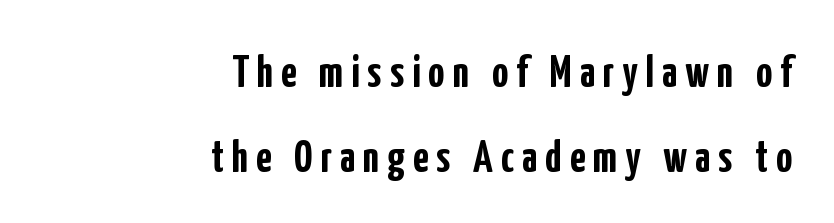
{"serif": "no", "italic": "no", "bold": "yes", "weight": "semibold", "width": "condensed", "stroke_contrast": "low", "x_height": "medium", "monospaced": "no", "underline": "no", "align": "right", "line_spacing_ratio": 1.88, "glyph_px": 45}
